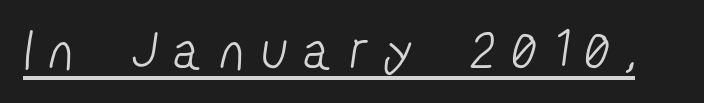
Q: Is the text bold? A: No.
Q: Is the typeface a serif or a sans-serif typeface? A: Sans-serif.
Q: Is the text underlined? A: Yes.
Q: Is the spacing between letters normal or unusually wide? A: Unusually wide.
Q: Width (condensed, normal, or wide)? A: Condensed.
Q: Stroke contrast? A: Low.
Q: x-height? A: Medium.
Q: Monospaced? A: No.
